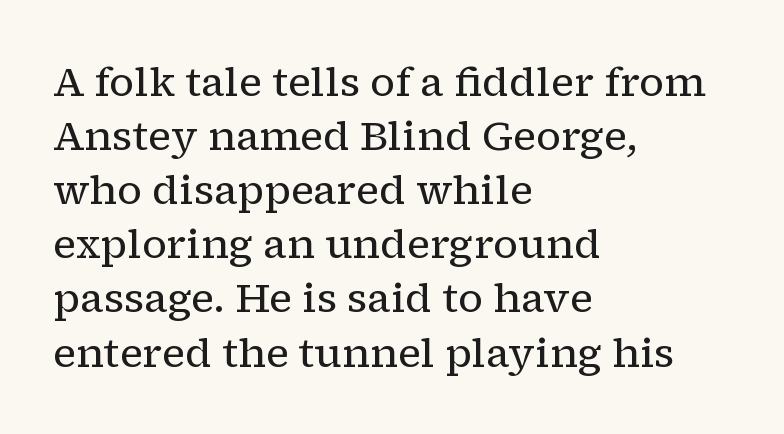
Caption: standard tracking, unaltered. The passage shown is typeset with a serif family. This is not heavy type; no bold has been used. Unmarked baselines from the first word to the last. Where is the straight margin? On the left.
